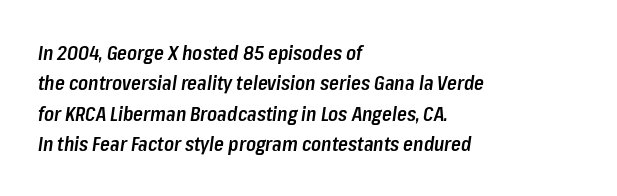
Q: Is the text bold? A: Semi-bold.
Q: Is the text italic (slanted)? A: Yes, it leans right by about 8 degrees.
Q: Is the text underlined? A: No.
Q: How is the paragraph aligned? A: Left-aligned.
Q: Is the spacing between letters normal or unusually wide? A: Normal.
Q: Is the spacing between lines tight, normal or loose? A: Normal.
